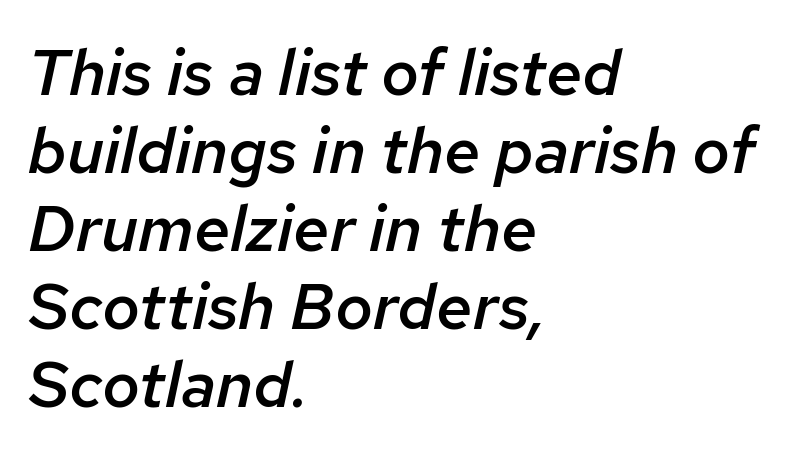
{"italic": "yes", "lean": "right", "slant_degrees": 12, "bold": "semi", "weight": "semibold", "width": "normal", "stroke_contrast": "low", "x_height": "medium", "monospaced": "no", "underline": "no", "align": "left", "line_spacing_ratio": 1.2, "letter_spacing": "normal", "letter_spacing_em": 0.0, "glyph_px": 65}
